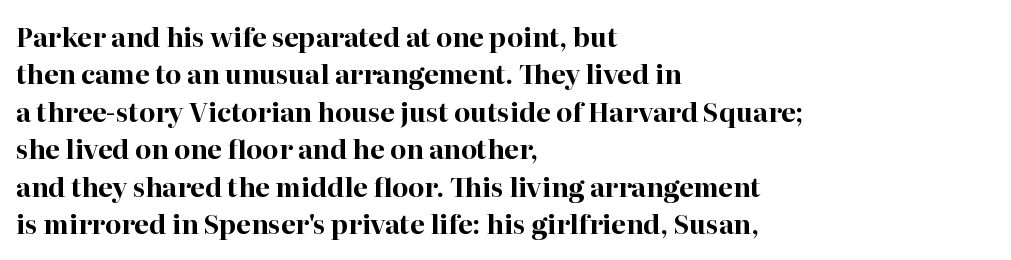
Q: Is the text bold? A: Yes.
Q: Is the text italic (slanted)? A: No, it is upright.
Q: Is the text underlined? A: No.
Q: How is the paragraph aligned? A: Left-aligned.
Q: Is the spacing between letters normal or unusually wide? A: Normal.
Q: Is the spacing between lines tight, normal or loose? A: Normal.
